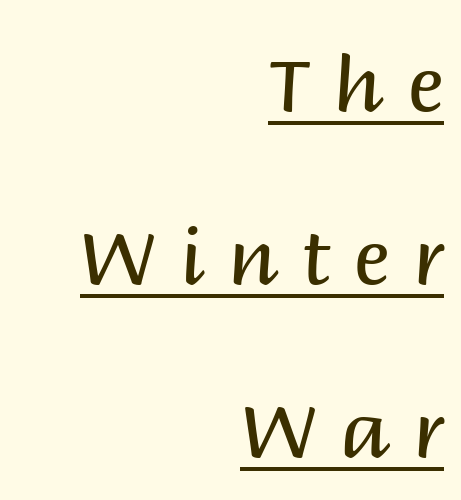
The letters advance in unequal steps, a hallmark of proportional type. Someone cranked the tracking dial way up on this one. Leftover space on each line is placed entirely before the opening word. Is there an underline? Yes — a line sits under the letters.
